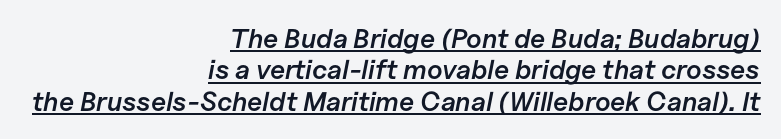
{"italic": "yes", "lean": "right", "slant_degrees": 11, "bold": "semi", "underline": "yes", "align": "right", "line_spacing_ratio": 1.16, "letter_spacing": "normal", "letter_spacing_em": 0.0, "glyph_px": 27}
